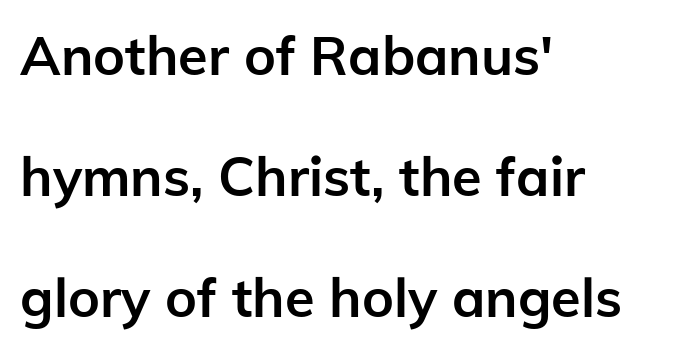
The image shows 54 px semibold sans-serif type, upright; set left-aligned, loose line spacing (2.24x), normal letter spacing, not underlined; low stroke contrast and a medium x-height.
